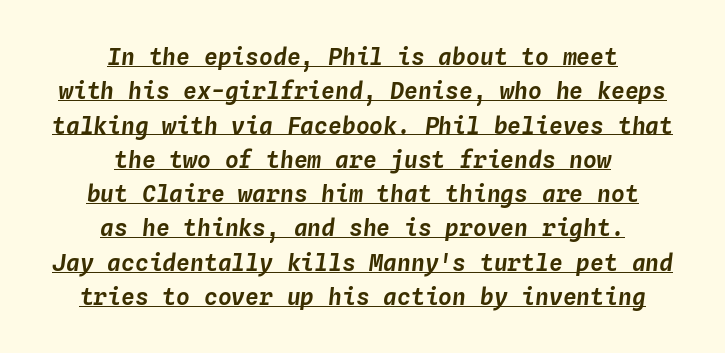
{"italic": "yes", "lean": "right", "slant_degrees": 4, "underline": "yes", "align": "center", "line_spacing": "normal", "line_spacing_ratio": 1.49, "letter_spacing": "normal", "letter_spacing_em": 0.0, "glyph_px": 23}
